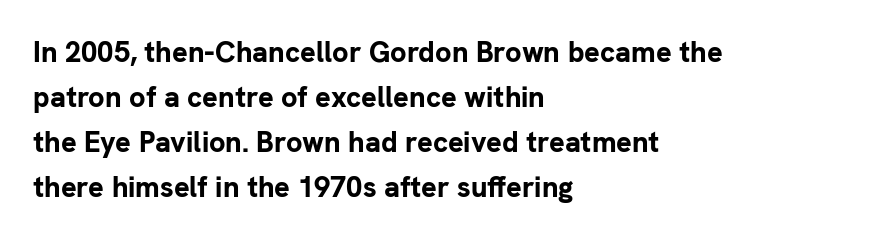
Descenders are the only things crossing below the line. Is the block centered? No — it sits flush against the left margin. Ordinary non-slanted type is in use. The lines sit at an ordinary, default distance from one another. Characters follow at the spacing the type designer built in.
